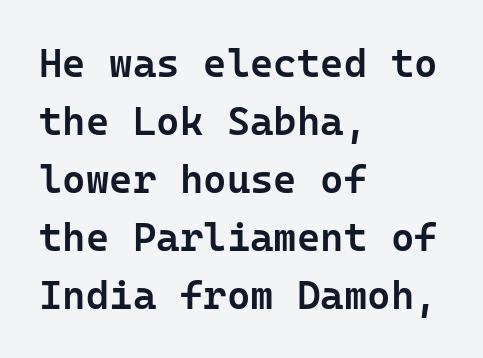
Q: Is the text bold? A: Semi-bold.
Q: Is the text italic (slanted)? A: No, it is upright.
Q: Is the typeface a serif or a sans-serif typeface? A: Sans-serif.
Q: Is the text underlined? A: No.
Q: How is the paragraph aligned? A: Left-aligned.
Q: Is the spacing between letters normal or unusually wide? A: Normal.
Q: Is the spacing between lines tight, normal or loose? A: Normal.
Q: Width (condensed, normal, or wide)? A: Normal.
Q: Stroke contrast? A: Low.
Q: x-height? A: Medium.
